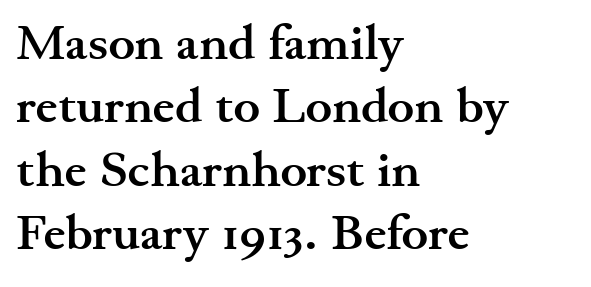
The image shows 50 px semibold, wide serif type, upright; set left-aligned, normal line spacing (1.27x), normal letter spacing, not underlined; medium stroke contrast and a small x-height.
